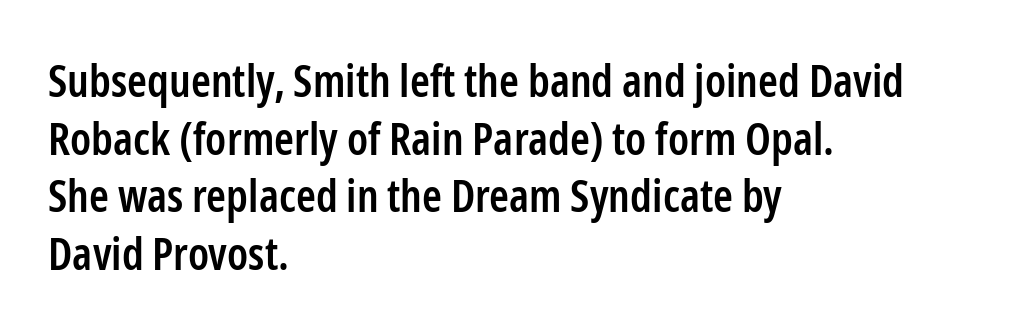
The image shows 45 px semibold, condensed sans-serif type, upright; set left-aligned, normal line spacing (1.28x), normal letter spacing, not underlined; low stroke contrast and a medium x-height.
